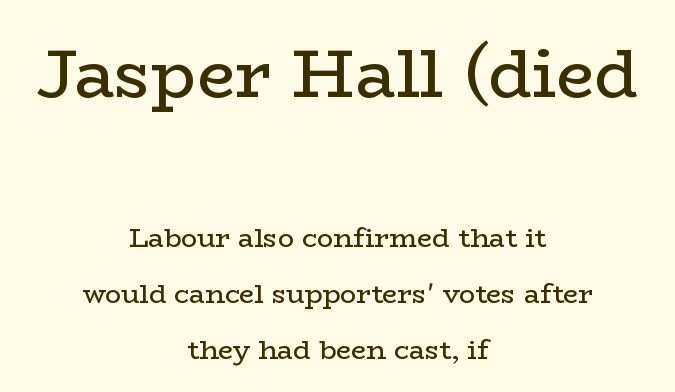
Spacing verdict: proportional, widths tailored to each character. The gap between lines stays unmarked. Notice how the passage keeps no hard edge, just a central spine. On a weight scale, this lands at 450 or below. Nothing unusual about the tracking: characters are spaced as the font intends. Style check: upright.
